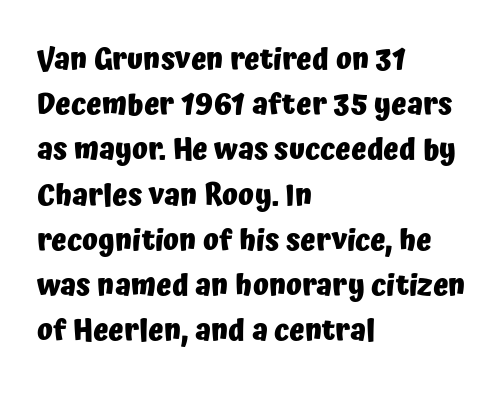
Leading matches the norm, producing a regular column. In CSS terms this would be text-align: left. Does the lettering tilt? It doesn't — this is upright. Unlike a traditional serif, this face leaves its strokes unadorned. These lines keep a tight, regular rhythm from letter to letter. The rendering uses a bold face; every stroke is thick and dark.
